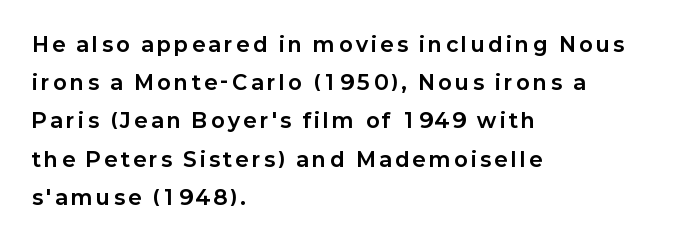
Q: Is the text bold? A: Yes.
Q: Is the text italic (slanted)? A: No, it is upright.
Q: Is the text underlined? A: No.
Q: How is the paragraph aligned? A: Left-aligned.
Q: Is the spacing between lines tight, normal or loose? A: Loose.
